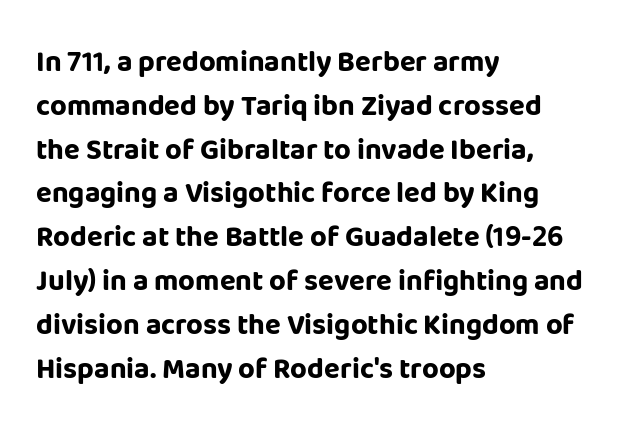
Vertical strokes here are truly vertical. Does the copy run flush right? No — it runs flush left. Summary of vertical rhythm: regular, with standard interline spacing. Spacing verdict: proportional, widths tailored to each character. No feet cap the strokes, marking this as sans-serif type.
